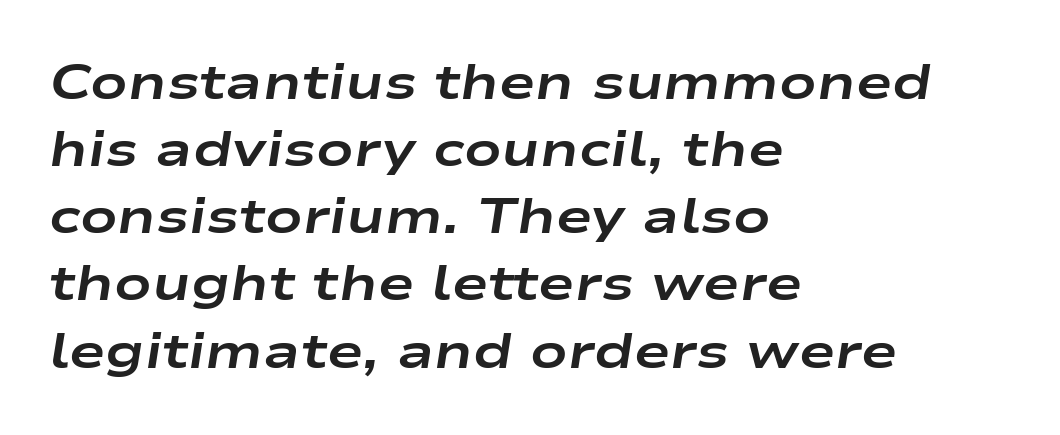
Q: Is the text bold? A: Yes.
Q: Is the text italic (slanted)? A: Yes, it leans right by about 9 degrees.
Q: Is the text underlined? A: No.
Q: How is the paragraph aligned? A: Left-aligned.
Q: Is the spacing between letters normal or unusually wide? A: Normal.
Q: Is the spacing between lines tight, normal or loose? A: Normal.
Q: Width (condensed, normal, or wide)? A: Wide.
Q: Stroke contrast? A: Low.
Q: x-height? A: Medium.
Q: Monospaced? A: No.
